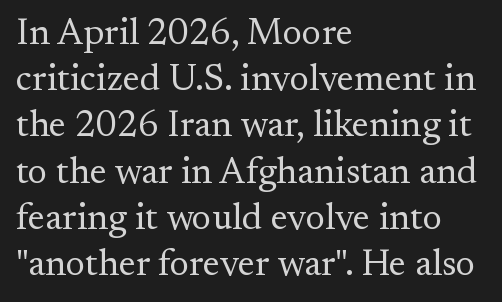
The image shows 37 px regular-weight serif type, upright; set left-aligned, normal line spacing (1.25x), normal letter spacing, not underlined; medium stroke contrast and a small x-height.
